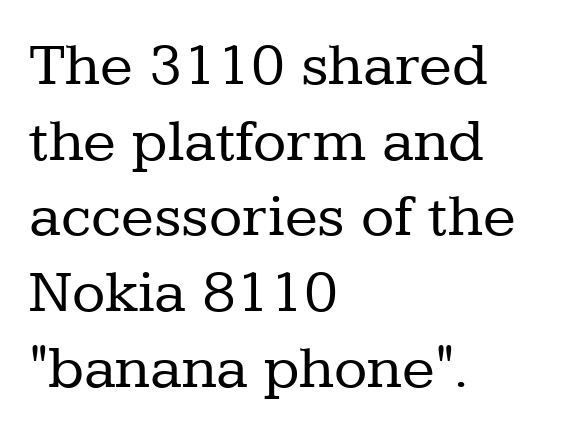
The image shows 61 px regular-weight serif type, upright; set left-aligned, line spacing 1.24x, normal letter spacing, not underlined; low stroke contrast and a medium x-height.
